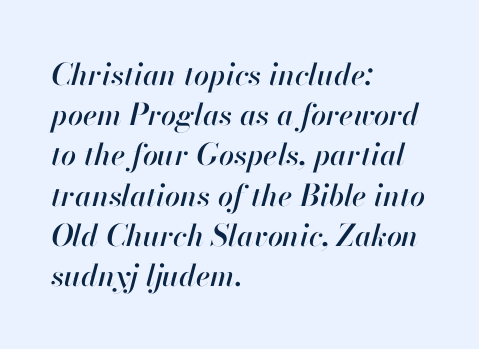
{"italic": "yes", "lean": "right", "slant_degrees": 13, "width": "normal", "stroke_contrast": "high", "x_height": "small", "monospaced": "no", "underline": "no", "align": "left", "line_spacing": "normal", "line_spacing_ratio": 1.34, "letter_spacing": "normal", "letter_spacing_em": 0.0, "glyph_px": 30}
